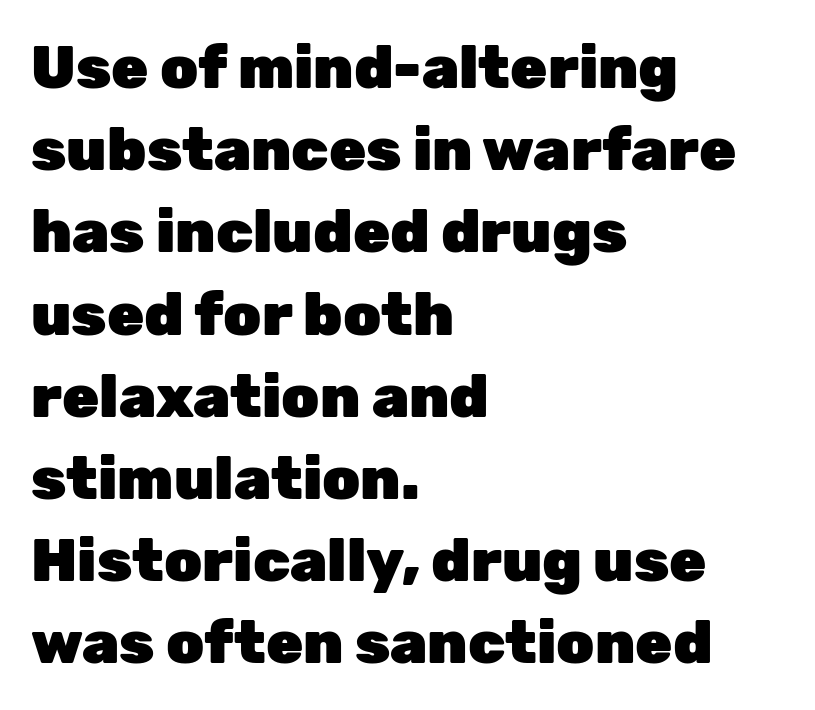
{"serif": "no", "italic": "no", "bold": "yes", "weight": "heavy", "width": "normal", "stroke_contrast": "low", "x_height": "medium", "monospaced": "no", "underline": "no", "align": "left", "line_spacing": "normal", "line_spacing_ratio": 1.37, "letter_spacing": "normal", "letter_spacing_em": 0.0, "glyph_px": 60}
